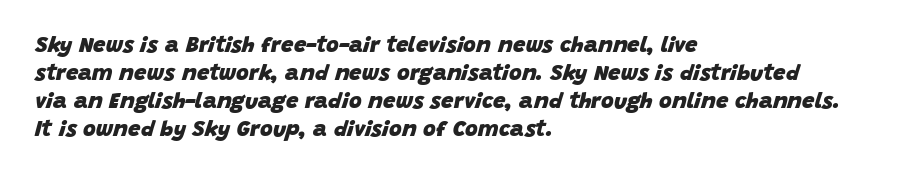
Is the block centered? No — it sits flush against the left margin. The axis of the letterforms is tilted away from vertical. Whoever set this chose a conventional vertical rhythm. The passage shown has conventional tracking throughout. The letters are bold, with thick, heavy strokes. Check under the words: just untouched page.
